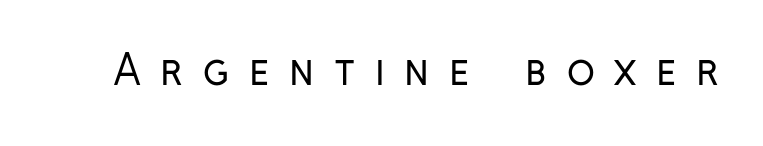
The image shows 41 px regular-weight, condensed sans-serif type, upright; set unusually wide letter spacing (+0.48 em), not underlined; low stroke contrast and a medium x-height.
